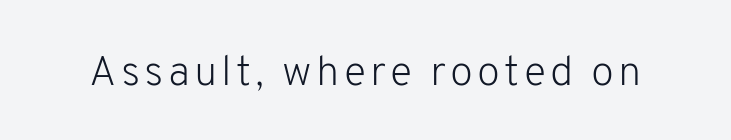
The lettering holds an erect, upright posture throughout. The letters look calm and open, with moderate or lighter stems. The zone under the glyphs is completely vacant. Think of a printed novel: that variable character pitch is what you see here. Type style note: lacks serifs.
